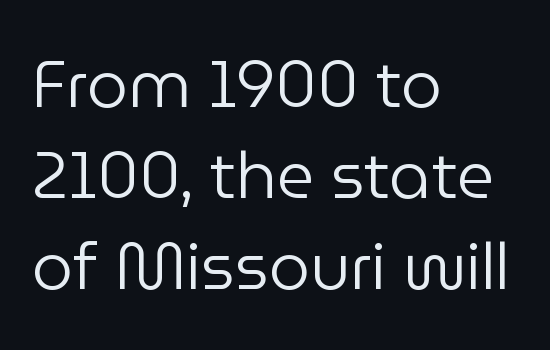
The type family on display is of the sans-serif kind. Regular leading. The space beneath each line is pristine and unruled. A typesetter would call this proportional, since set widths differ per character.
